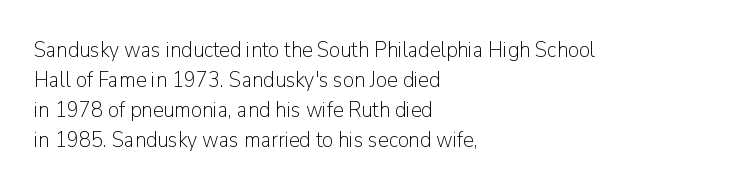
Q: Is the text bold? A: No.
Q: Is the text italic (slanted)? A: No, it is upright.
Q: Is the text underlined? A: No.
Q: How is the paragraph aligned? A: Left-aligned.
Q: Is the spacing between letters normal or unusually wide? A: Normal.
Q: Is the spacing between lines tight, normal or loose? A: Normal.
